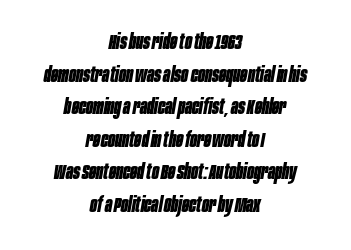
Q: Is the text bold? A: Yes.
Q: Is the text italic (slanted)? A: Yes, it leans right by about 10 degrees.
Q: Is the text underlined? A: No.
Q: How is the paragraph aligned? A: Centered.
Q: Is the spacing between letters normal or unusually wide? A: Normal.
Q: Is the spacing between lines tight, normal or loose? A: Normal.
